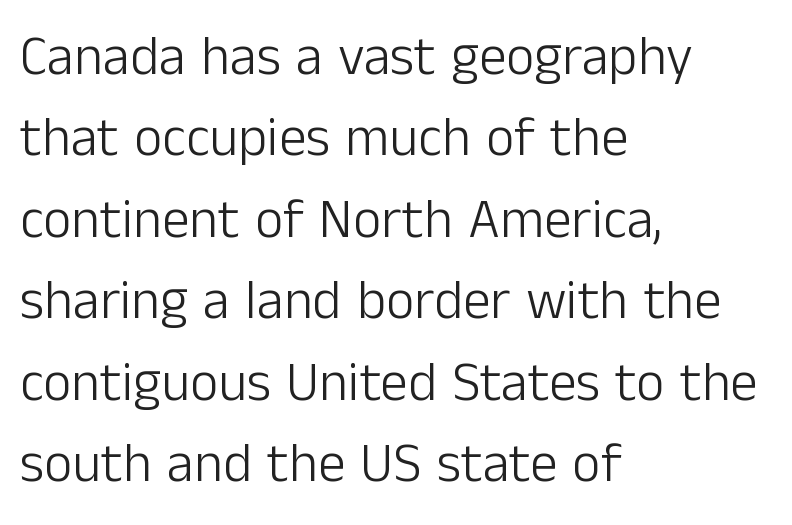
The image shows 55 px light sans-serif type, upright; set left-aligned, normal line spacing (1.48x), normal letter spacing, not underlined; low stroke contrast and a medium x-height.
